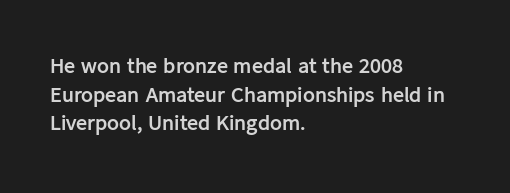
{"italic": "no", "bold": "yes", "underline": "no", "align": "left", "line_spacing": "normal", "line_spacing_ratio": 1.3, "letter_spacing": "normal", "letter_spacing_em": 0.0, "glyph_px": 22}
